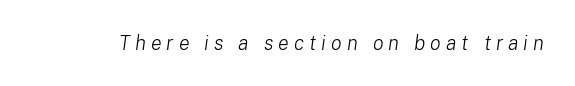
{"italic": "yes", "lean": "right", "slant_degrees": 8, "bold": "no", "underline": "no", "letter_spacing": "wide", "letter_spacing_em": 0.25, "glyph_px": 20}
